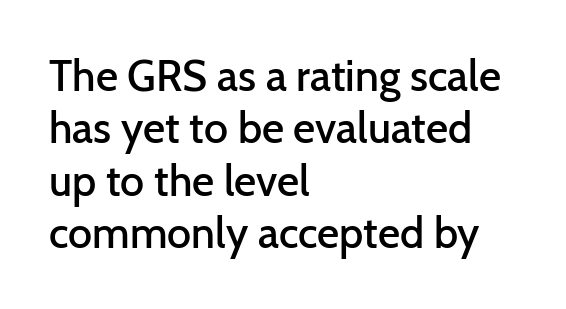
The image shows 43 px semibold sans-serif type, upright; set left-aligned, line spacing 1.22x, normal letter spacing, not underlined; low stroke contrast and a medium x-height.
